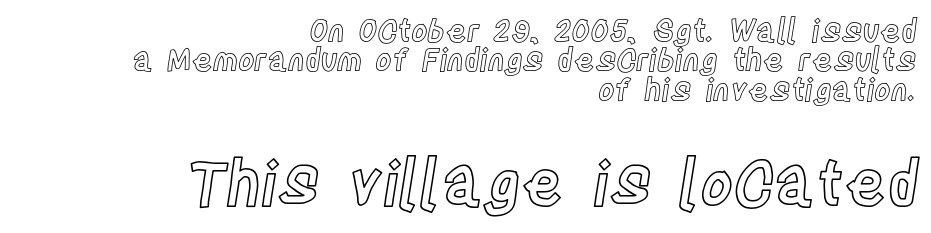
The space directly below the letters is spotless. Casual observation: everything's shoved over to the right. Looks like regular typesetting: each glyph gets only the width it needs.
